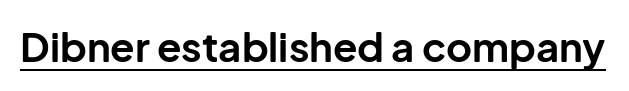
{"serif": "no", "italic": "no", "bold": "yes", "weight": "bold", "width": "normal", "stroke_contrast": "low", "x_height": "medium", "monospaced": "no", "underline": "yes", "letter_spacing": "normal", "letter_spacing_em": 0.0, "glyph_px": 40}
